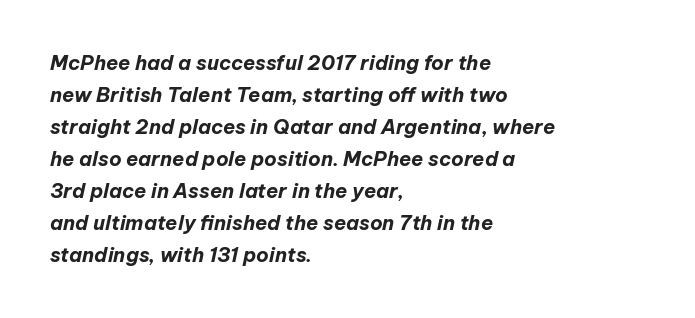
Q: Is the text bold? A: Yes.
Q: Is the text italic (slanted)? A: Yes, it leans right by about 12 degrees.
Q: Is the text underlined? A: No.
Q: How is the paragraph aligned? A: Left-aligned.
Q: Is the spacing between letters normal or unusually wide? A: Normal.
Q: Is the spacing between lines tight, normal or loose? A: Normal.
